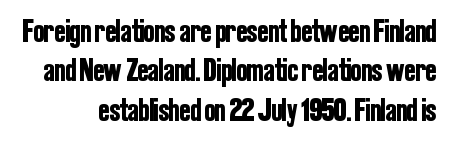
The passage shown is typeset with a sans-serif family. The line texture is even and compact thanks to regular tracking. This is roman type, the default non-slanted kind. Just letters on the line, the space beneath them empty. A typesetter would call this proportional, since set widths differ per character.
